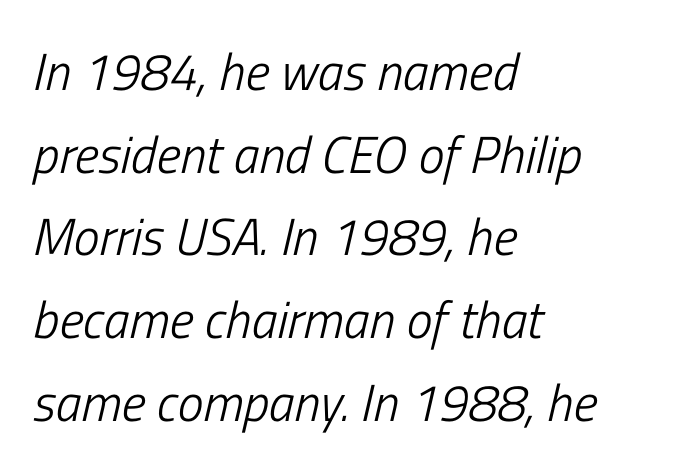
Q: Is the text bold? A: No.
Q: Is the text italic (slanted)? A: Yes, it leans right by about 13 degrees.
Q: Is the text underlined? A: No.
Q: How is the paragraph aligned? A: Left-aligned.
Q: Is the spacing between letters normal or unusually wide? A: Normal.
Q: Is the spacing between lines tight, normal or loose? A: Normal.
Q: Width (condensed, normal, or wide)? A: Condensed.
Q: Stroke contrast? A: Low.
Q: x-height? A: Medium.
Q: Monospaced? A: No.
